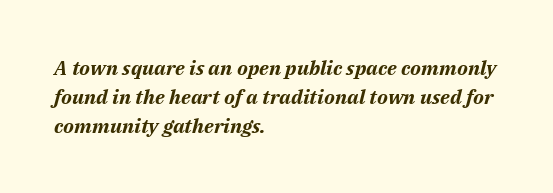
The image shows 20 px bold type, italic (leaning right); set left-aligned, normal line spacing (1.45x), normal letter spacing, not underlined.
